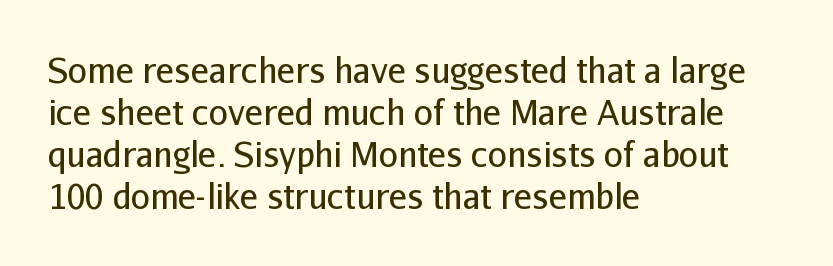
The image shows 34 px regular-weight sans-serif type, upright; set left-aligned, line spacing 1.24x, normal letter spacing, not underlined; low stroke contrast and a medium x-height.
